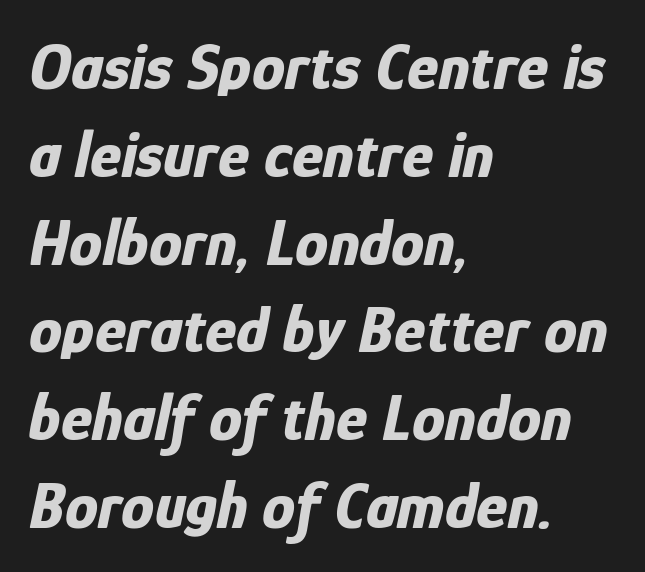
Q: Is the text bold? A: Yes.
Q: Is the text italic (slanted)? A: Yes, it leans right by about 12 degrees.
Q: Is the text underlined? A: No.
Q: How is the paragraph aligned? A: Left-aligned.
Q: Is the spacing between letters normal or unusually wide? A: Normal.
Q: Is the spacing between lines tight, normal or loose? A: Normal.
Q: Width (condensed, normal, or wide)? A: Condensed.
Q: Stroke contrast? A: Low.
Q: x-height? A: Medium.
Q: Monospaced? A: No.
